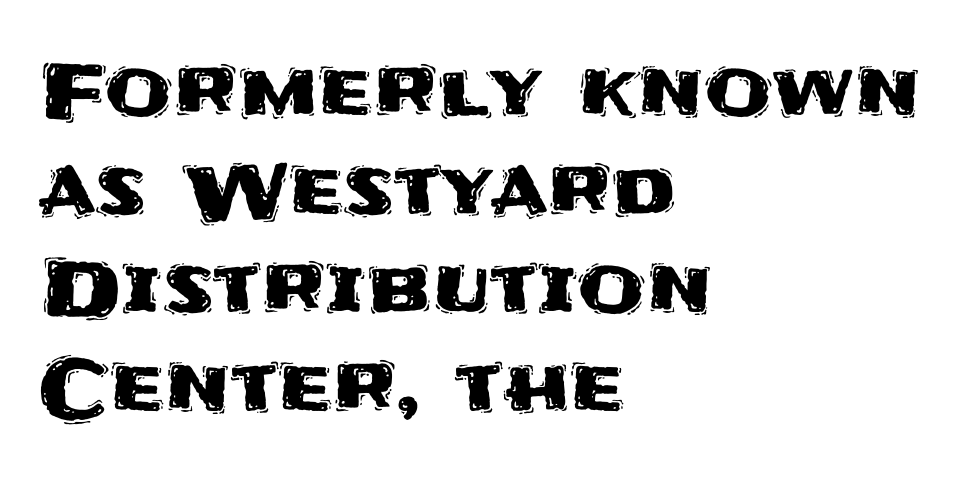
{"serif": "no", "italic": "no", "width": "normal", "stroke_contrast": "medium", "x_height": "large", "monospaced": "no", "underline": "no", "align": "left", "line_spacing": "normal", "line_spacing_ratio": 1.28, "letter_spacing": "normal", "letter_spacing_em": 0.0, "glyph_px": 77}
